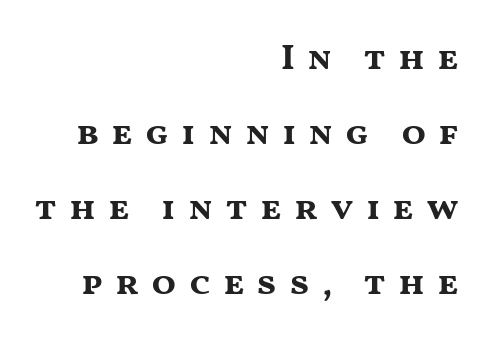
The image shows 36 px bold, wide sans-serif type, upright; set right-aligned, loose line spacing (2.08x), unusually wide letter spacing (+0.33 em), not underlined; medium stroke contrast and a medium x-height.
